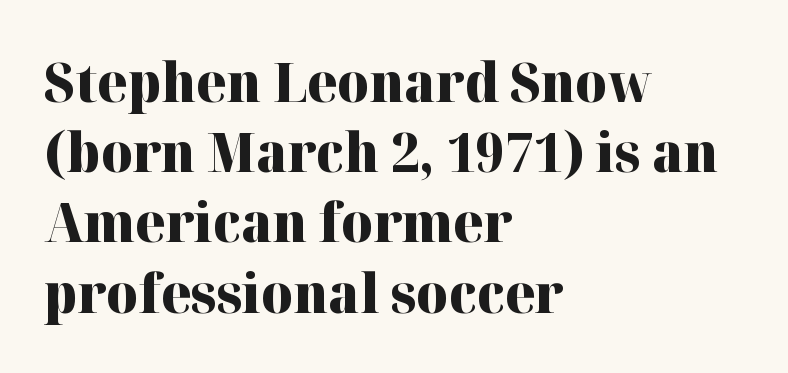
Q: Is the text bold? A: Yes.
Q: Is the text italic (slanted)? A: No, it is upright.
Q: Is the typeface a serif or a sans-serif typeface? A: Serif.
Q: Is the text underlined? A: No.
Q: How is the paragraph aligned? A: Left-aligned.
Q: Is the spacing between letters normal or unusually wide? A: Normal.
Q: Is the spacing between lines tight, normal or loose? A: Normal.
Q: Width (condensed, normal, or wide)? A: Normal.
Q: Stroke contrast? A: High.
Q: x-height? A: Medium.
Q: Monospaced? A: No.
